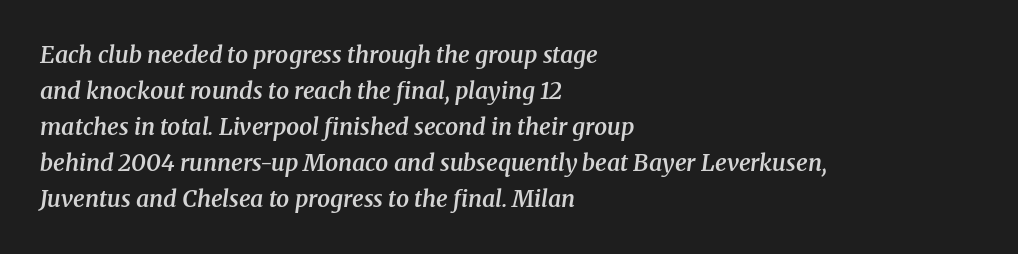
The rendering uses a semibold face; strokes are thickened but not to full bold. This sample uses plain, unmodified letter spacing. Horizontally, the lines are justified to the leading edge only. The text carries the slant typical of an italic or oblique font.
